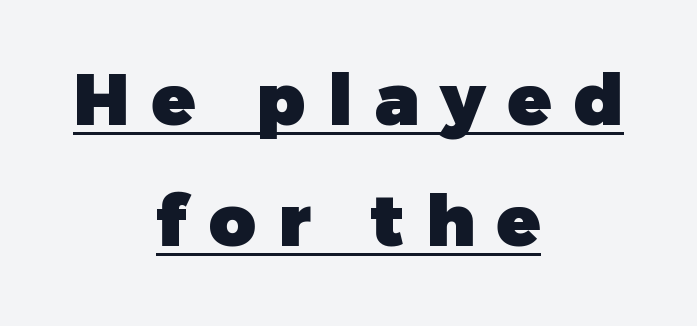
Q: Is the text bold? A: Yes.
Q: Is the text italic (slanted)? A: No, it is upright.
Q: Is the typeface a serif or a sans-serif typeface? A: Sans-serif.
Q: Is the text underlined? A: Yes.
Q: How is the paragraph aligned? A: Centered.
Q: Is the spacing between letters normal or unusually wide? A: Unusually wide.
Q: Is the spacing between lines tight, normal or loose? A: Normal.
Q: Width (condensed, normal, or wide)? A: Normal.
Q: Stroke contrast? A: Low.
Q: x-height? A: Medium.
Q: Monospaced? A: No.
